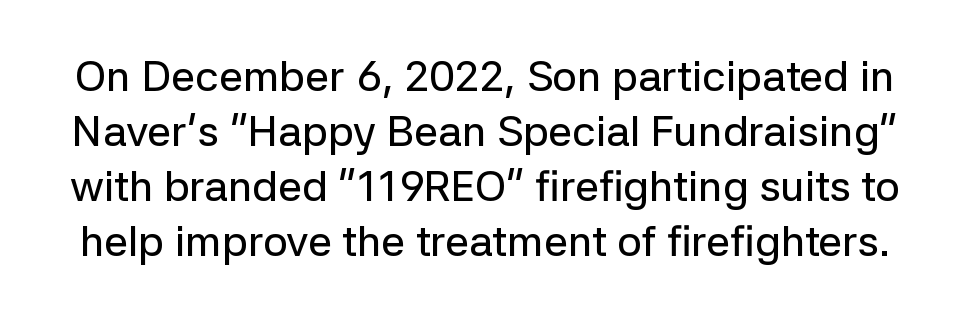
The image shows 43 px sans-serif type, upright; set normal line spacing (1.28x), normal letter spacing, not underlined; low stroke contrast and a medium x-height.
